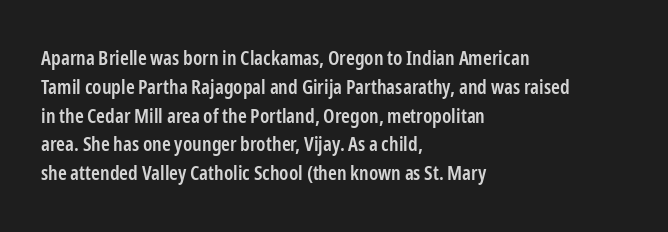
{"italic": "no", "bold": "semi", "underline": "no", "align": "left", "line_spacing": "normal", "line_spacing_ratio": 1.44, "letter_spacing": "normal", "letter_spacing_em": 0.0, "glyph_px": 20}
